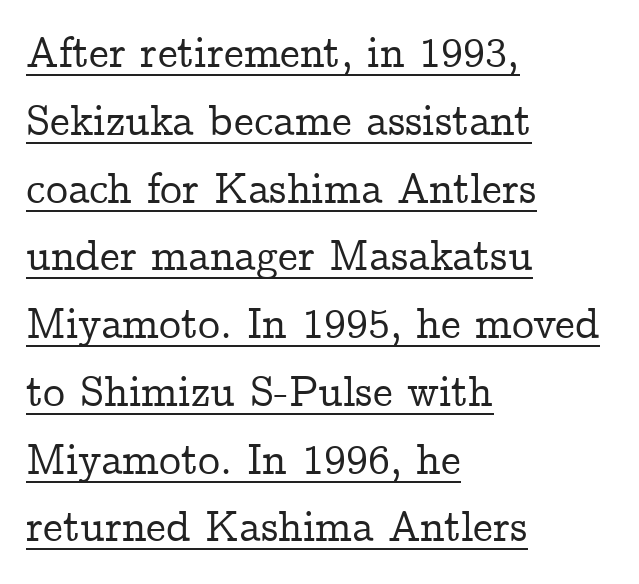
Q: Is the text italic (slanted)? A: No, it is upright.
Q: Is the typeface a serif or a sans-serif typeface? A: Serif.
Q: Is the text underlined? A: Yes.
Q: How is the paragraph aligned? A: Left-aligned.
Q: Is the spacing between letters normal or unusually wide? A: Normal.
Q: Is the spacing between lines tight, normal or loose? A: Normal.
Q: Width (condensed, normal, or wide)? A: Normal.
Q: Stroke contrast? A: Low.
Q: x-height? A: Medium.
Q: Monospaced? A: No.
